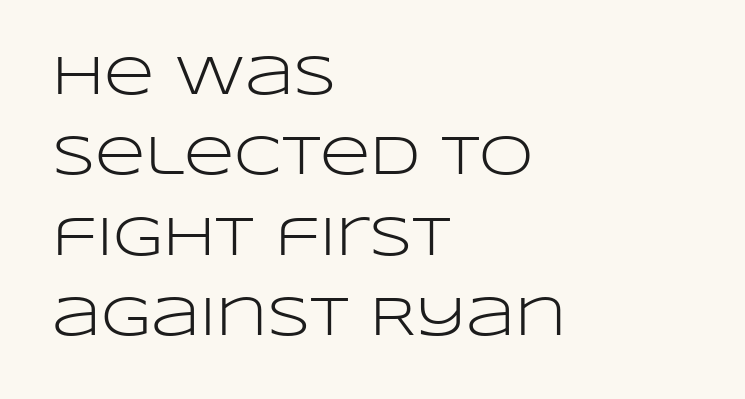
The image shows 55 px light, wide sans-serif type, upright; set left-aligned, normal line spacing (1.46x), normal letter spacing, not underlined; low stroke contrast and a large x-height.
